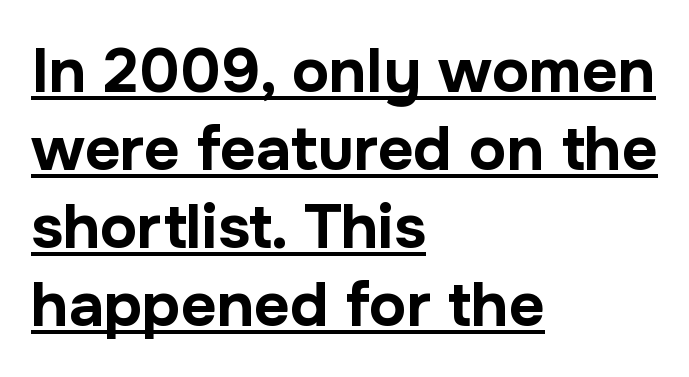
Q: Is the text bold? A: Yes.
Q: Is the text italic (slanted)? A: No, it is upright.
Q: Is the typeface a serif or a sans-serif typeface? A: Sans-serif.
Q: Is the text underlined? A: Yes.
Q: How is the paragraph aligned? A: Left-aligned.
Q: Is the spacing between letters normal or unusually wide? A: Normal.
Q: Is the spacing between lines tight, normal or loose? A: Normal.
Q: Width (condensed, normal, or wide)? A: Normal.
Q: Stroke contrast? A: Low.
Q: x-height? A: Medium.
Q: Monospaced? A: No.
